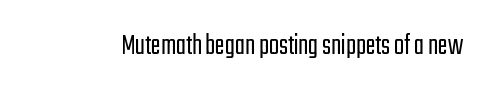
The image shows 30 px light, condensed sans-serif type, upright; set normal letter spacing, not underlined; low stroke contrast and a medium x-height.
